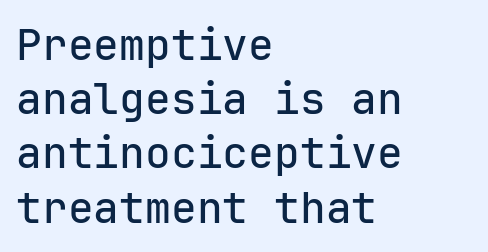
{"serif": "no", "italic": "no", "width": "normal", "stroke_contrast": "low", "x_height": "medium", "monospaced": "yes", "underline": "no", "align": "left", "line_spacing": "normal", "line_spacing_ratio": 1.26, "letter_spacing": "normal", "letter_spacing_em": 0.0, "glyph_px": 43}
